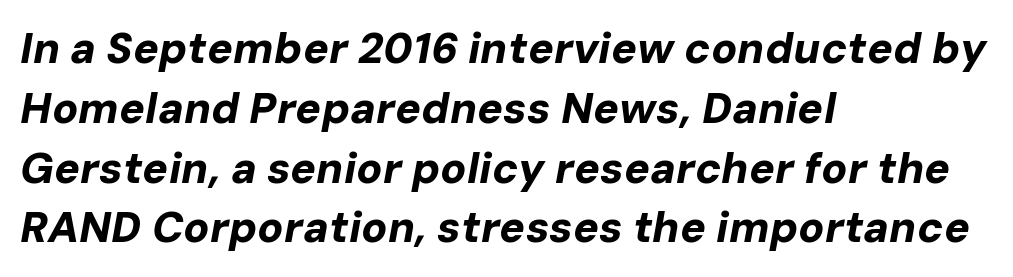
{"italic": "yes", "lean": "right", "slant_degrees": 10, "bold": "yes", "weight": "bold", "width": "normal", "stroke_contrast": "low", "x_height": "medium", "monospaced": "no", "underline": "no", "align": "left", "line_spacing": "normal", "line_spacing_ratio": 1.39, "letter_spacing": "normal", "letter_spacing_em": 0.0, "glyph_px": 43}
